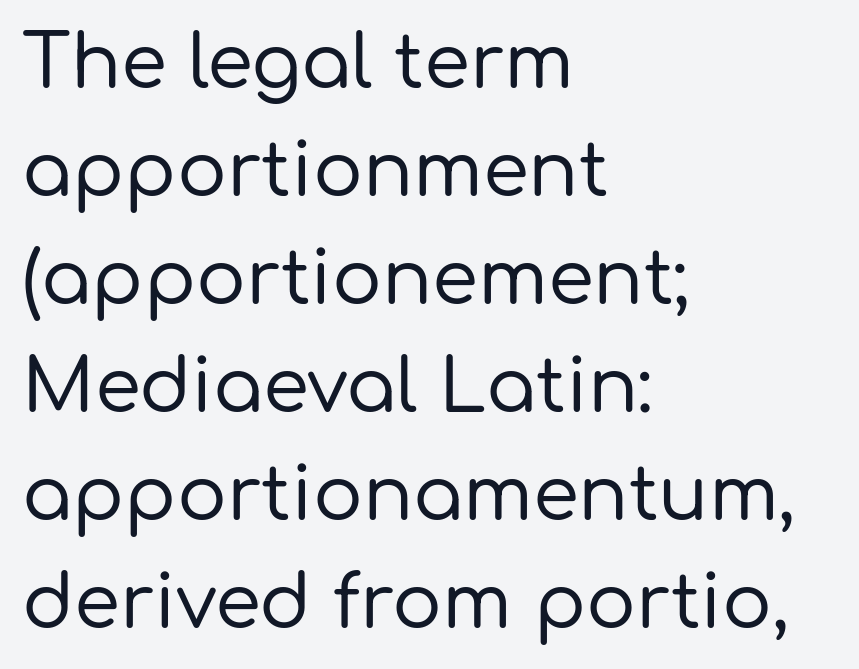
The image shows 74 px sans-serif type, upright; set left-aligned, normal line spacing (1.46x), normal letter spacing, not underlined; low stroke contrast and a medium x-height.
